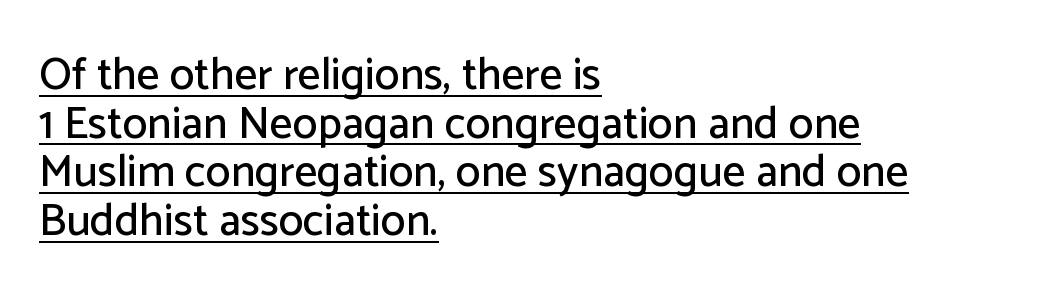
The image shows 45 px sans-serif type, upright; set left-aligned, tight line spacing (1.08x), normal letter spacing, underlined; low stroke contrast and a medium x-height.
